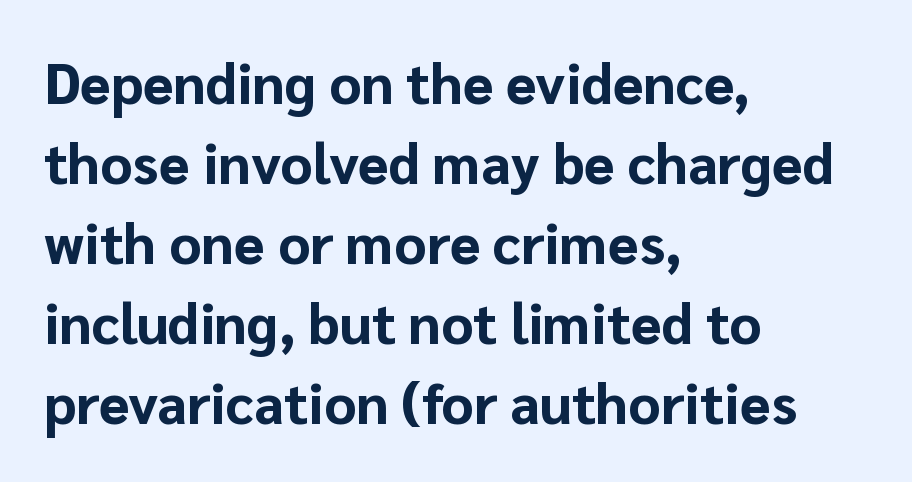
Q: Is the text bold? A: Yes.
Q: Is the text italic (slanted)? A: No, it is upright.
Q: Is the typeface a serif or a sans-serif typeface? A: Sans-serif.
Q: Is the text underlined? A: No.
Q: How is the paragraph aligned? A: Left-aligned.
Q: Is the spacing between letters normal or unusually wide? A: Normal.
Q: Is the spacing between lines tight, normal or loose? A: Normal.
Q: Width (condensed, normal, or wide)? A: Normal.
Q: Stroke contrast? A: Low.
Q: x-height? A: Medium.
Q: Monospaced? A: No.
